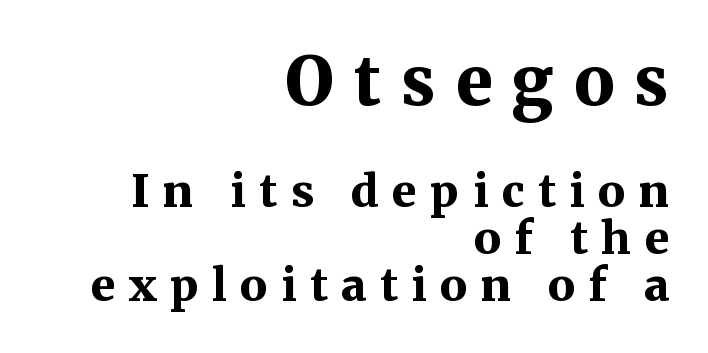
Q: Is the text bold? A: Yes.
Q: Is the text italic (slanted)? A: No, it is upright.
Q: Is the typeface a serif or a sans-serif typeface? A: Serif.
Q: Is the text underlined? A: No.
Q: How is the paragraph aligned? A: Right-aligned.
Q: Is the spacing between letters normal or unusually wide? A: Unusually wide.
Q: Is the spacing between lines tight, normal or loose? A: Tight.
Q: Which block of text is set in a larger size, the first (top) or the second (bottom)? A: The first (top) one.
Q: Width (condensed, normal, or wide)? A: Normal.
Q: Stroke contrast? A: Medium.
Q: x-height? A: Medium.
Q: Monospaced? A: No.
